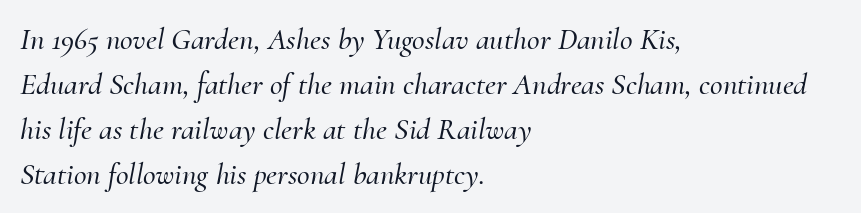
Q: Is the text italic (slanted)? A: Yes, it leans right by about 10 degrees.
Q: Is the typeface a serif or a sans-serif typeface? A: Serif.
Q: Is the text underlined? A: No.
Q: How is the paragraph aligned? A: Left-aligned.
Q: Is the spacing between letters normal or unusually wide? A: Normal.
Q: Is the spacing between lines tight, normal or loose? A: Normal.
Q: Width (condensed, normal, or wide)? A: Normal.
Q: Stroke contrast? A: Medium.
Q: x-height? A: Small.
Q: Monospaced? A: No.
